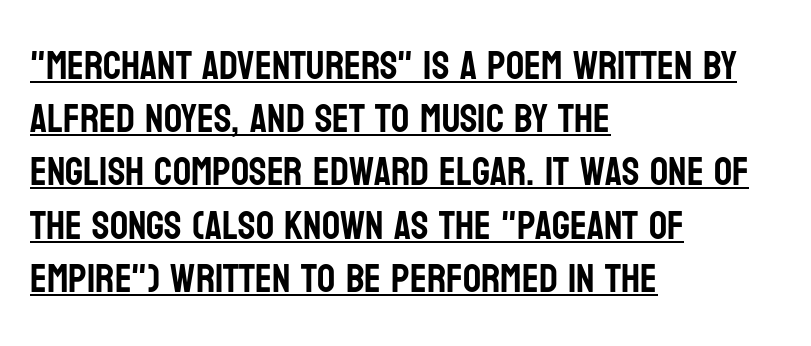
The image shows 40 px condensed sans-serif type, upright; set left-aligned, normal line spacing (1.33x), normal letter spacing, underlined; low stroke contrast and a large x-height.
